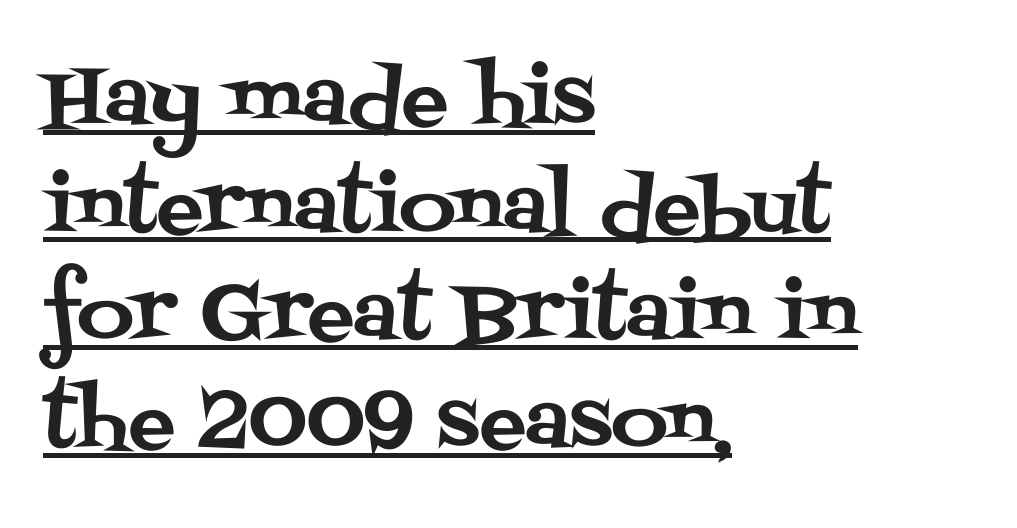
The image shows 78 px serif type, upright; set left-aligned, normal line spacing (1.38x), normal letter spacing, underlined; medium stroke contrast and a large x-height.
